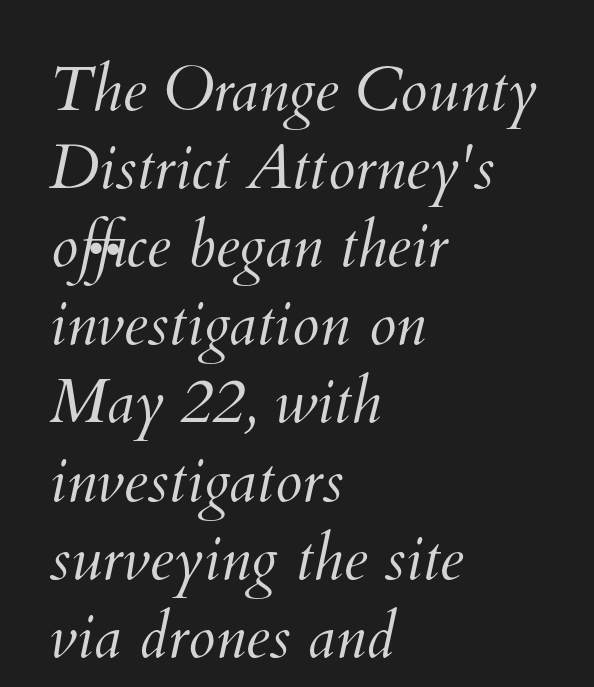
Proportional: the letters do not fall into vertical columns. If you drew a ruler down the left edge, every line would touch it. This reads as an unemphasized weight, regular at the heaviest. Interline gaps are of average width in this sample. The baseline area is clear.
